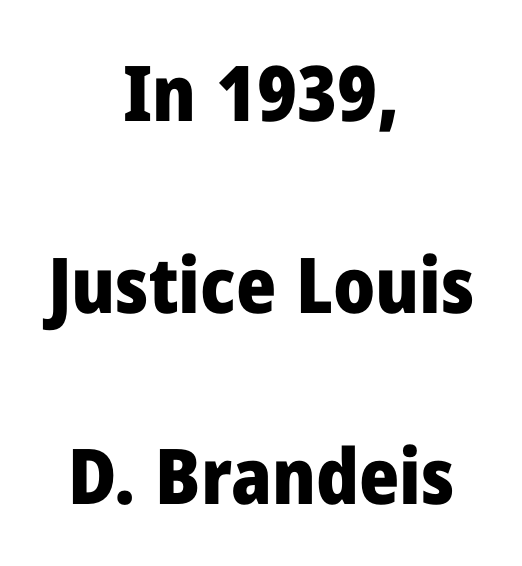
The image shows 77 px heavy sans-serif type, upright; set centered, loose line spacing (2.49x), normal letter spacing, not underlined; low stroke contrast and a medium x-height.
